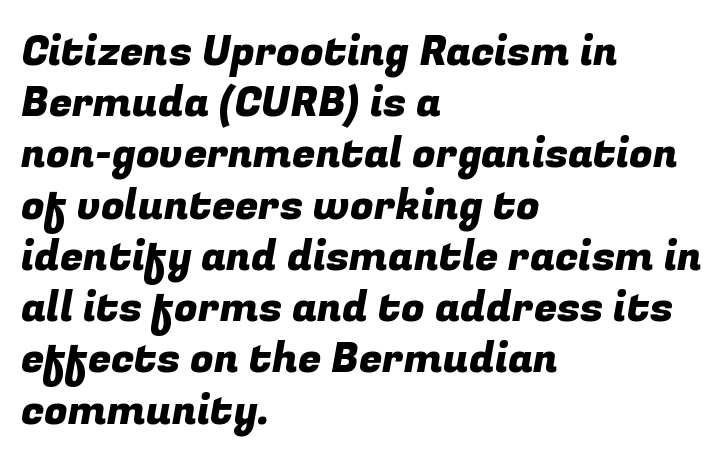
Q: Is the typeface a serif or a sans-serif typeface? A: Sans-serif.
Q: Is the text underlined? A: No.
Q: How is the paragraph aligned? A: Left-aligned.
Q: Is the spacing between letters normal or unusually wide? A: Normal.
Q: Width (condensed, normal, or wide)? A: Normal.
Q: Stroke contrast? A: Low.
Q: x-height? A: Medium.
Q: Monospaced? A: No.
